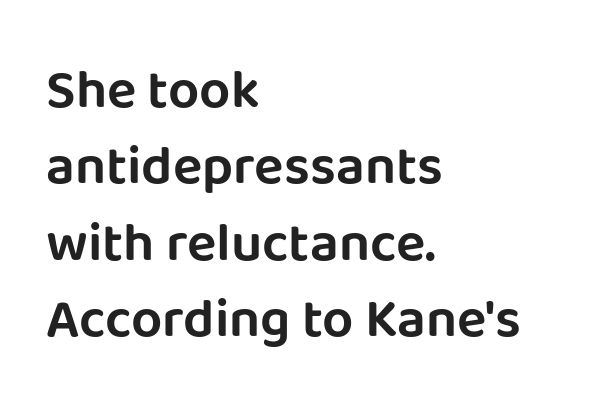
{"serif": "no", "italic": "no", "width": "normal", "stroke_contrast": "low", "x_height": "large", "monospaced": "no", "underline": "no", "align": "left", "line_spacing": "normal", "line_spacing_ratio": 1.39, "letter_spacing": "normal", "letter_spacing_em": 0.0, "glyph_px": 55}
